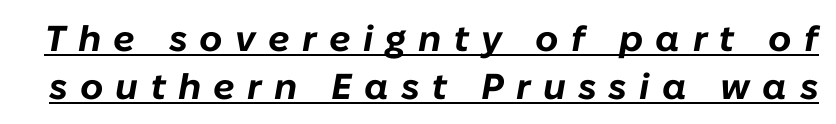
Q: Is the text bold? A: Yes.
Q: Is the text italic (slanted)? A: Yes, it leans right by about 10 degrees.
Q: Is the text underlined? A: Yes.
Q: Is the spacing between letters normal or unusually wide? A: Unusually wide.
Q: Is the spacing between lines tight, normal or loose? A: Normal.
Q: Width (condensed, normal, or wide)? A: Normal.
Q: Stroke contrast? A: Low.
Q: x-height? A: Medium.
Q: Monospaced? A: No.
